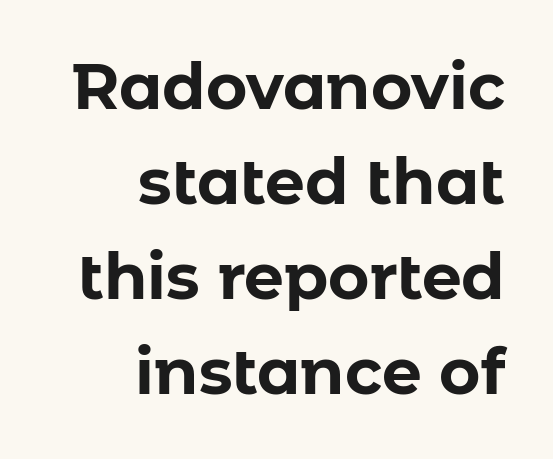
{"serif": "no", "italic": "no", "bold": "yes", "weight": "bold", "width": "normal", "stroke_contrast": "low", "x_height": "medium", "monospaced": "no", "underline": "no", "align": "right", "line_spacing": "normal", "line_spacing_ratio": 1.51, "letter_spacing": "normal", "letter_spacing_em": 0.0, "glyph_px": 63}
